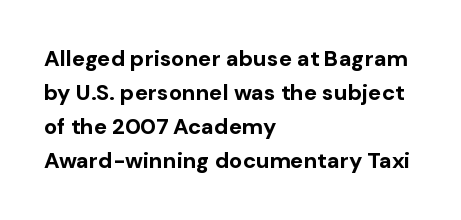
Underline: absent. Default kerning and tracking; the words read as compact shapes. Successive baselines arrive at the customary interval. You can tell it's not italic because the verticals are truly vertical. One-word summary of the alignment: left. These lines carry a lot of weight — the face is fully bold.
